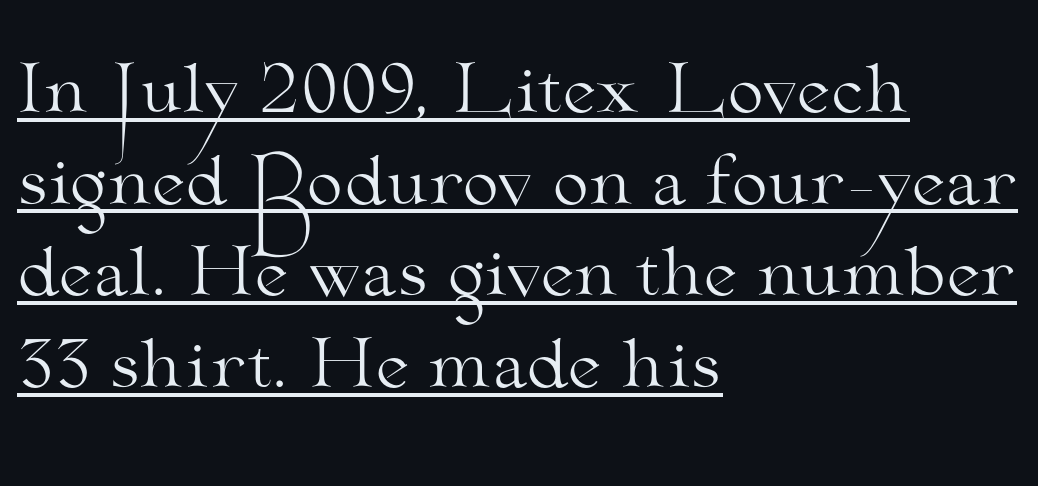
Q: Is the text bold? A: No.
Q: Is the text italic (slanted)? A: No, it is upright.
Q: Is the typeface a serif or a sans-serif typeface? A: Serif.
Q: Is the text underlined? A: Yes.
Q: How is the paragraph aligned? A: Left-aligned.
Q: Is the spacing between letters normal or unusually wide? A: Normal.
Q: Is the spacing between lines tight, normal or loose? A: Normal.
Q: Width (condensed, normal, or wide)? A: Wide.
Q: Stroke contrast? A: Medium.
Q: x-height? A: Small.
Q: Monospaced? A: No.
